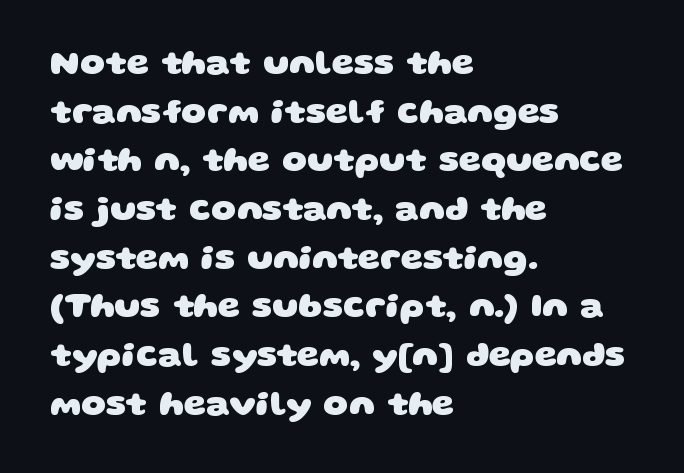
Q: Is the text bold? A: Yes.
Q: Is the typeface a serif or a sans-serif typeface? A: Sans-serif.
Q: Is the text underlined? A: No.
Q: How is the paragraph aligned? A: Left-aligned.
Q: Is the spacing between letters normal or unusually wide? A: Normal.
Q: Is the spacing between lines tight, normal or loose? A: Normal.
Q: Width (condensed, normal, or wide)? A: Wide.
Q: Stroke contrast? A: Low.
Q: x-height? A: Large.
Q: Monospaced? A: No.
